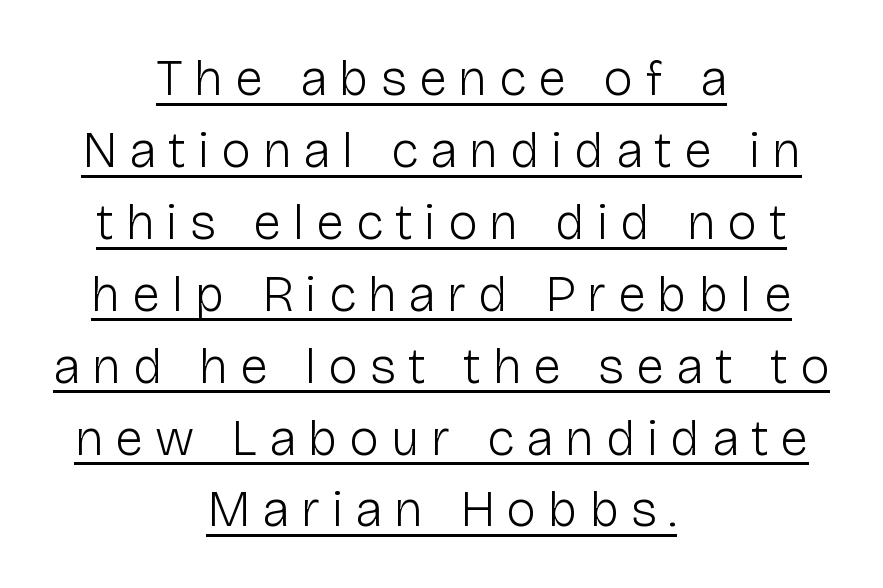
The image shows 51 px light sans-serif type, upright; set centered, normal line spacing (1.41x), unusually wide letter spacing (+0.23 em), underlined; low stroke contrast and a medium x-height.
